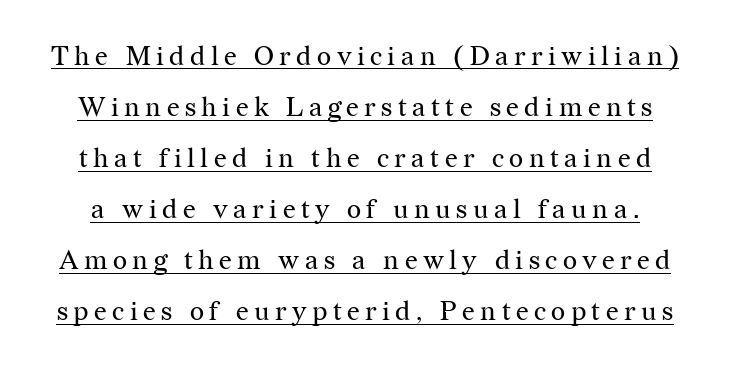
The image shows 27 px text type, upright; set line spacing 1.89x, unusually wide letter spacing (+0.2 em), underlined.
